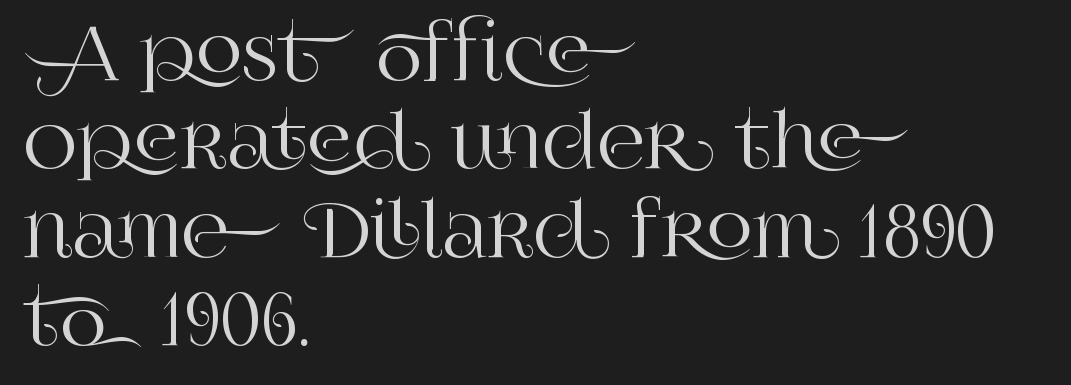
Q: Is the text italic (slanted)? A: No, it is upright.
Q: Is the typeface a serif or a sans-serif typeface? A: Serif.
Q: Is the text underlined? A: No.
Q: How is the paragraph aligned? A: Left-aligned.
Q: Is the spacing between letters normal or unusually wide? A: Normal.
Q: Width (condensed, normal, or wide)? A: Normal.
Q: Stroke contrast? A: High.
Q: x-height? A: Large.
Q: Monospaced? A: No.
